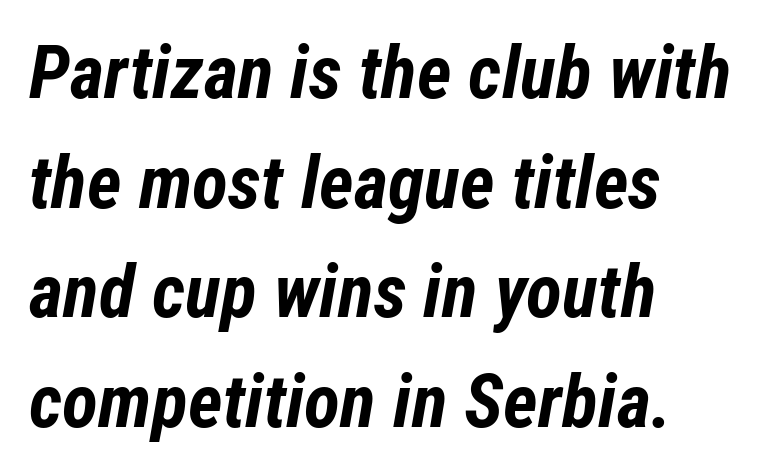
{"italic": "yes", "lean": "right", "slant_degrees": 12, "bold": "yes", "weight": "bold", "width": "condensed", "stroke_contrast": "low", "x_height": "medium", "monospaced": "no", "underline": "no", "align": "left", "line_spacing": "normal", "line_spacing_ratio": 1.48, "letter_spacing": "normal", "letter_spacing_em": 0.0, "glyph_px": 74}
